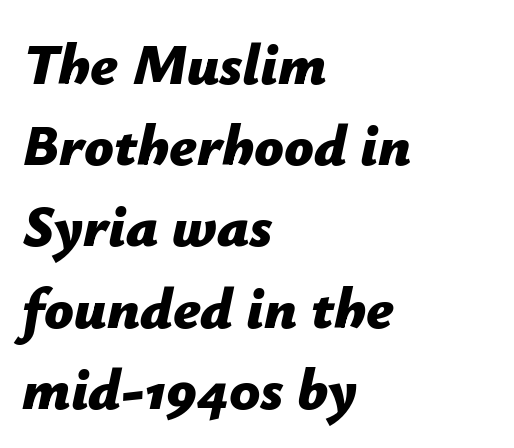
{"italic": "yes", "lean": "right", "slant_degrees": 12, "bold": "yes", "weight": "bold", "width": "normal", "stroke_contrast": "low", "x_height": "medium", "monospaced": "no", "underline": "no", "align": "left", "line_spacing": "normal", "line_spacing_ratio": 1.4, "letter_spacing": "normal", "letter_spacing_em": 0.0, "glyph_px": 58}
